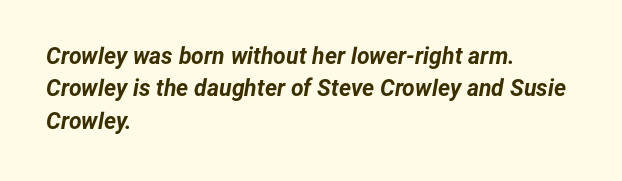
The image shows 23 px bold type, italic (leaning right); set left-aligned, normal line spacing (1.41x), normal letter spacing, not underlined.
